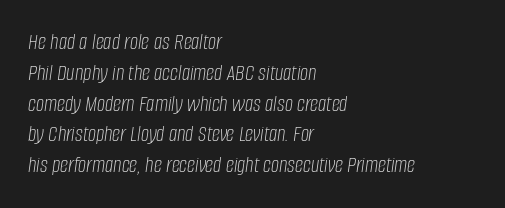
{"italic": "yes", "lean": "right", "slant_degrees": 8, "bold": "no", "underline": "no", "align": "left", "line_spacing": "normal", "line_spacing_ratio": 1.34, "letter_spacing": "normal", "letter_spacing_em": 0.0, "glyph_px": 23}
